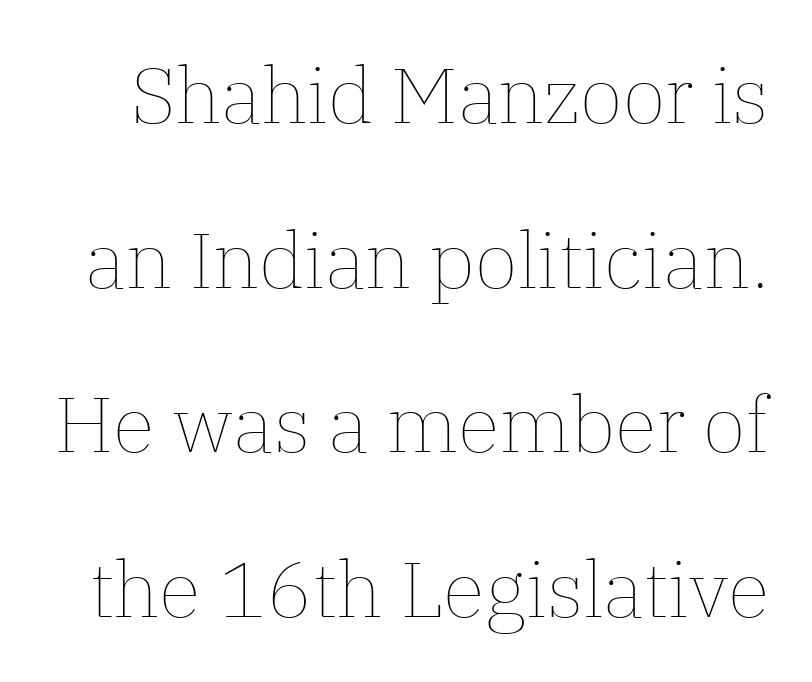
Q: Is the text bold? A: No.
Q: Is the text italic (slanted)? A: No, it is upright.
Q: Is the text underlined? A: No.
Q: Is the spacing between letters normal or unusually wide? A: Normal.
Q: Is the spacing between lines tight, normal or loose? A: Loose.
Q: Width (condensed, normal, or wide)? A: Normal.
Q: Stroke contrast? A: Low.
Q: x-height? A: Medium.
Q: Monospaced? A: No.
